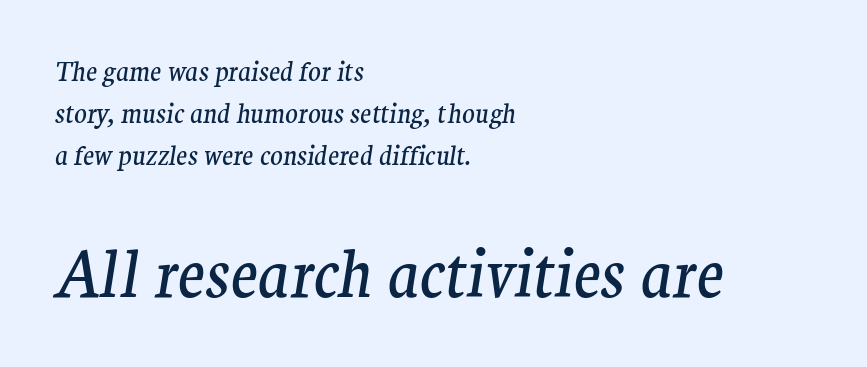
Horizontally, the lines are justified to the leading edge only. Looks like regular typesetting: each glyph gets only the width it needs. Caption: standard tracking, unaltered. Leading matches the norm, producing a regular column.
